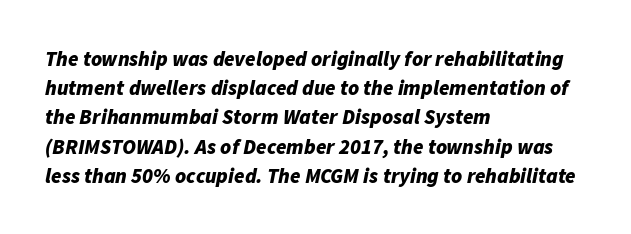
Q: Is the text bold? A: Yes.
Q: Is the text italic (slanted)? A: Yes, it leans right by about 11 degrees.
Q: Is the text underlined? A: No.
Q: How is the paragraph aligned? A: Left-aligned.
Q: Is the spacing between letters normal or unusually wide? A: Normal.
Q: Is the spacing between lines tight, normal or loose? A: Normal.
